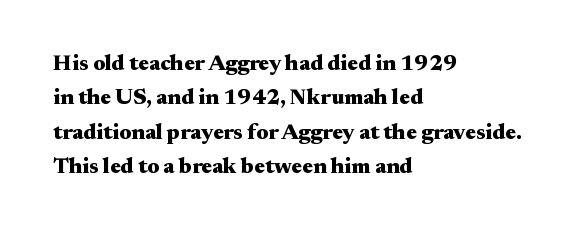
The image shows 22 px bold type, upright; set left-aligned, normal line spacing (1.56x), normal letter spacing, not underlined.
